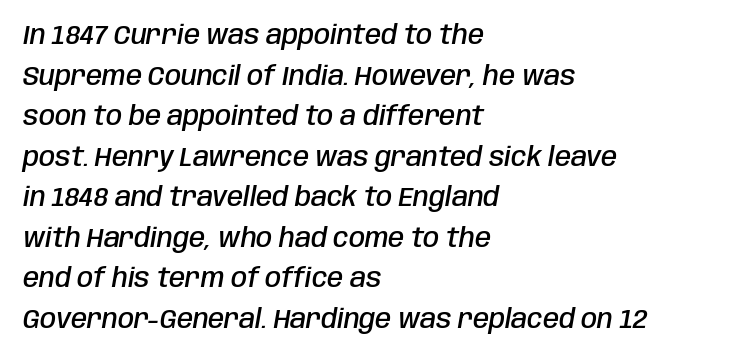
The image shows 26 px text type, italic (leaning right); set left-aligned, normal line spacing (1.56x), normal letter spacing, not underlined.
